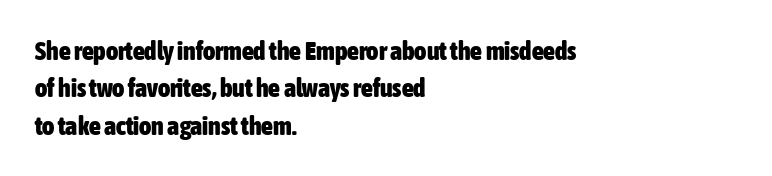
Q: Is the text bold? A: Yes.
Q: Is the text italic (slanted)? A: No, it is upright.
Q: Is the text underlined? A: No.
Q: How is the paragraph aligned? A: Left-aligned.
Q: Is the spacing between letters normal or unusually wide? A: Normal.
Q: Is the spacing between lines tight, normal or loose? A: Normal.
